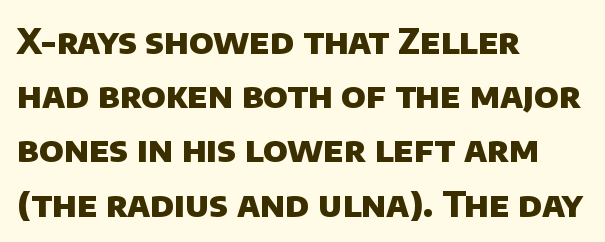
{"serif": "no", "bold": "yes", "weight": "heavy", "width": "normal", "stroke_contrast": "low", "x_height": "large", "monospaced": "no", "underline": "no", "align": "left", "line_spacing": "normal", "line_spacing_ratio": 1.55, "letter_spacing": "normal", "letter_spacing_em": 0.0, "glyph_px": 35}
